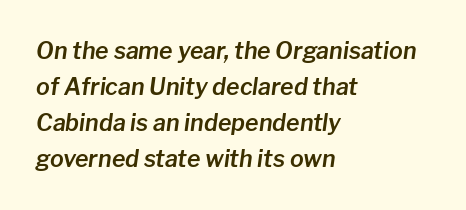
{"italic": "yes", "lean": "right", "slant_degrees": 8, "underline": "no", "align": "left", "line_spacing": "normal", "line_spacing_ratio": 1.57, "letter_spacing": "normal", "letter_spacing_em": 0.0, "glyph_px": 23}
